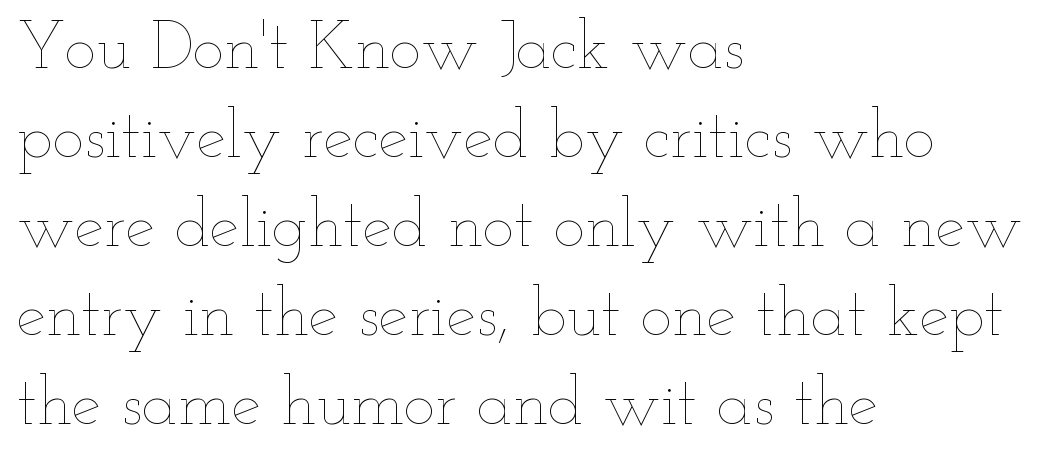
{"italic": "no", "bold": "no", "weight": "thin", "width": "wide", "stroke_contrast": "low", "x_height": "small", "monospaced": "no", "underline": "no", "align": "left", "line_spacing": "normal", "line_spacing_ratio": 1.33, "letter_spacing": "normal", "letter_spacing_em": 0.0, "glyph_px": 67}
